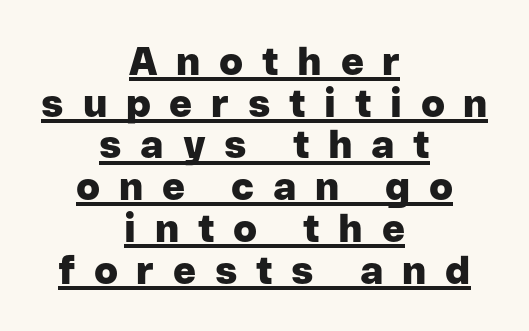
{"serif": "no", "italic": "no", "bold": "yes", "weight": "heavy", "width": "normal", "stroke_contrast": "low", "x_height": "medium", "monospaced": "no", "underline": "yes", "align": "center", "line_spacing": "tight", "line_spacing_ratio": 1.07, "letter_spacing": "wide", "letter_spacing_em": 0.48, "glyph_px": 39}
